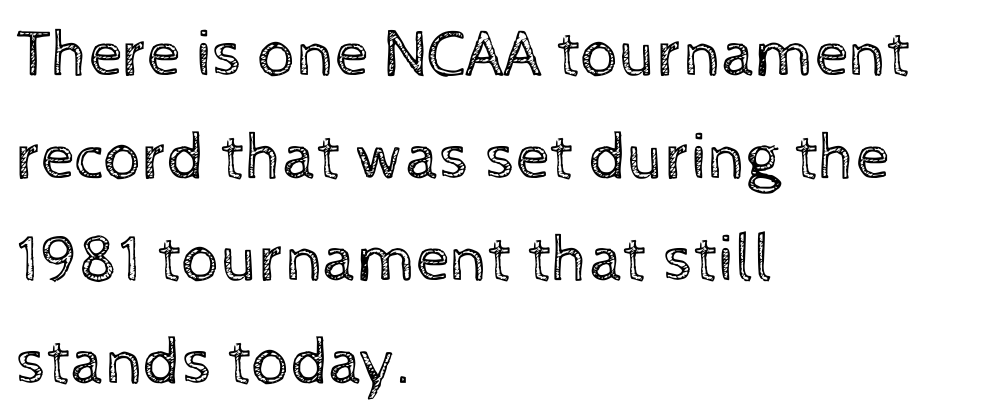
The image shows 67 px regular-weight type, upright; set left-aligned, normal line spacing (1.53x), normal letter spacing, not underlined; a medium x-height.
